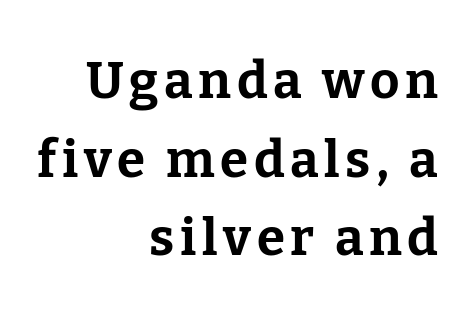
{"serif": "yes", "italic": "no", "bold": "yes", "weight": "bold", "width": "normal", "stroke_contrast": "low", "x_height": "medium", "monospaced": "no", "underline": "no", "align": "right", "line_spacing": "normal", "line_spacing_ratio": 1.54, "glyph_px": 51}
